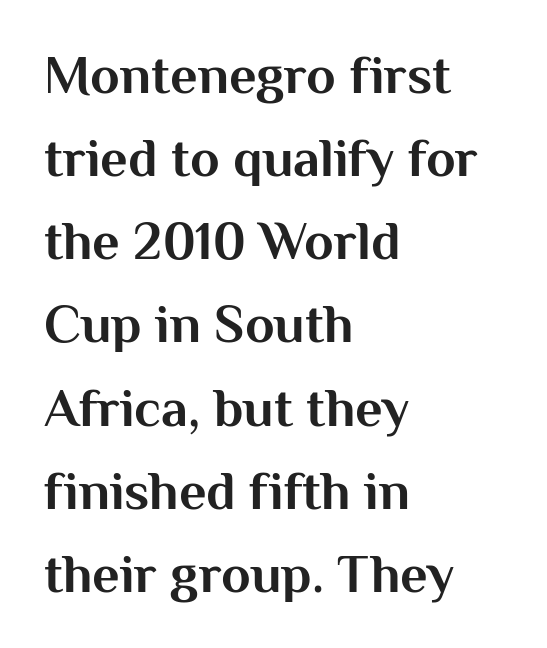
{"serif": "no", "italic": "no", "bold": "yes", "weight": "bold", "width": "normal", "stroke_contrast": "medium", "x_height": "medium", "monospaced": "no", "underline": "no", "align": "left", "line_spacing": "normal", "line_spacing_ratio": 1.54, "letter_spacing": "normal", "letter_spacing_em": 0.0, "glyph_px": 54}
